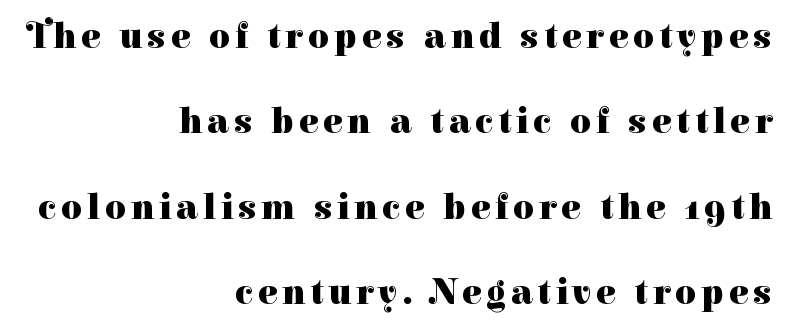
The image shows 36 px heavy serif type, upright; set right-aligned, loose line spacing (2.37x), not underlined; high stroke contrast and a medium x-height.
